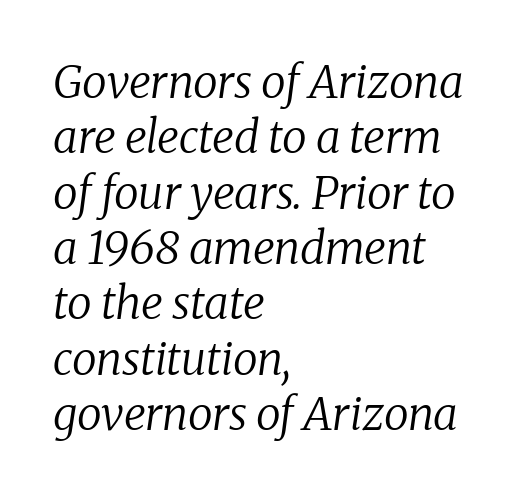
The passage shown is not underscored anywhere. This sample uses a serif face. Note the varied advance widths — an 'i' is clearly narrower than an 'm'. Is the type slanted? Yes — the strokes lean at a clear angle.
